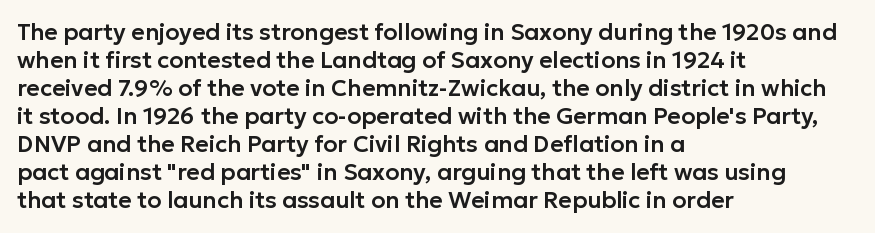
Look at the tracking — it's just the regular setting, nothing added. Caption: multi-line text, flush left, ragged right. Notice how the stems are strictly vertical — no italics here. A clean baseline with only descenders dipping below it.
